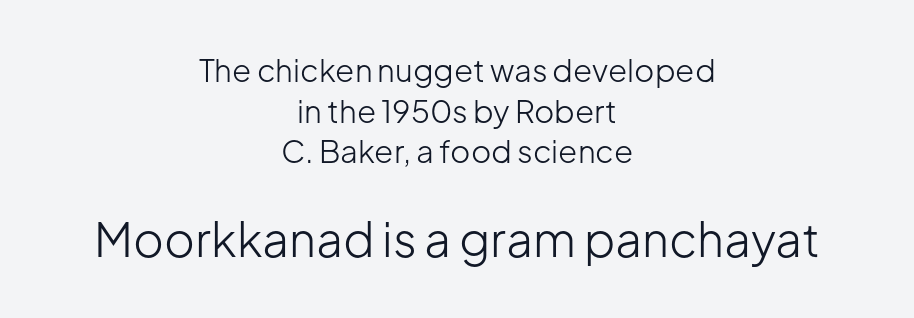
The designer gave the closing block more size than the opening block. Each word holds together tightly as a unit, with standard inter-letter gaps. In CSS terms this would be text-align: center. To sum up the face: it is a sans, with no serifs. Line spacing here is normal.
